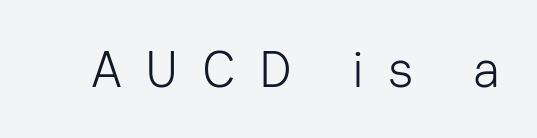
The image shows 51 px light sans-serif type, upright; set unusually wide letter spacing (+0.46 em), not underlined; low stroke contrast and a medium x-height.
